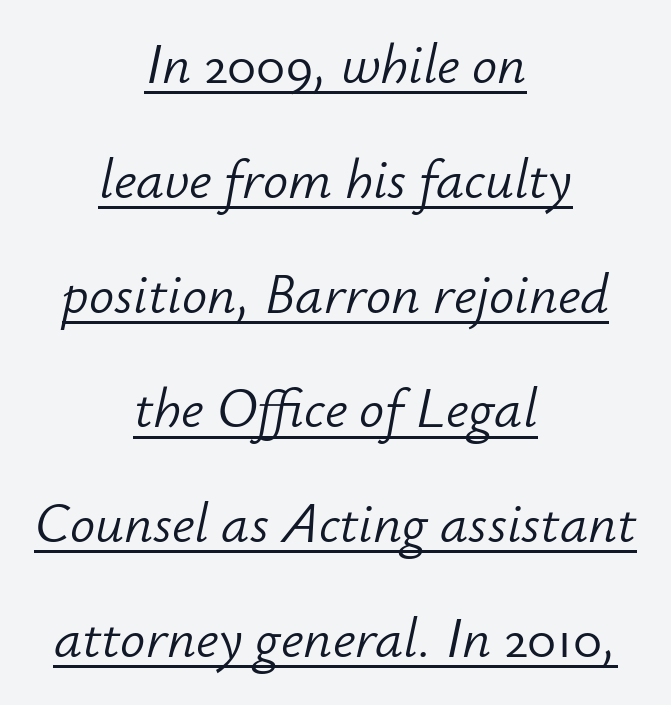
{"italic": "yes", "lean": "right", "slant_degrees": 12, "bold": "no", "weight": "light", "width": "normal", "stroke_contrast": "low", "x_height": "small", "monospaced": "no", "underline": "yes", "align": "center", "line_spacing": "loose", "line_spacing_ratio": 2.05, "letter_spacing": "normal", "letter_spacing_em": 0.0, "glyph_px": 56}
